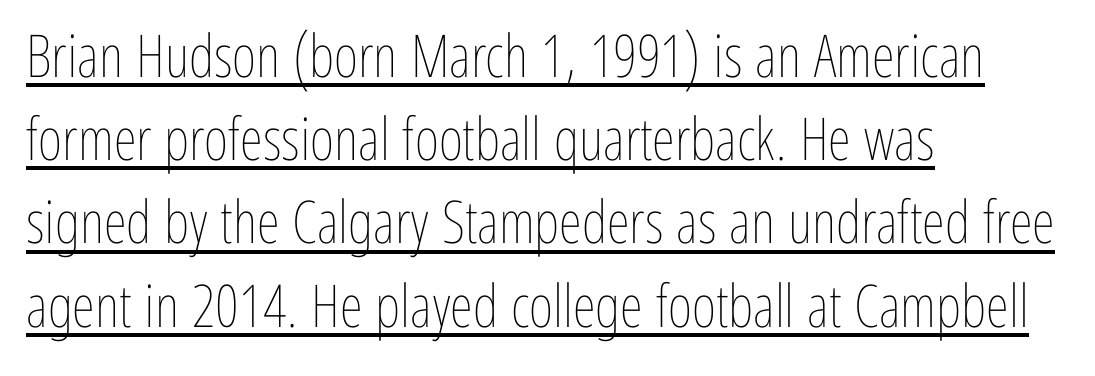
The image shows 59 px thin, condensed type, upright; set left-aligned, normal line spacing (1.41x), normal letter spacing, underlined; low stroke contrast and a medium x-height.
